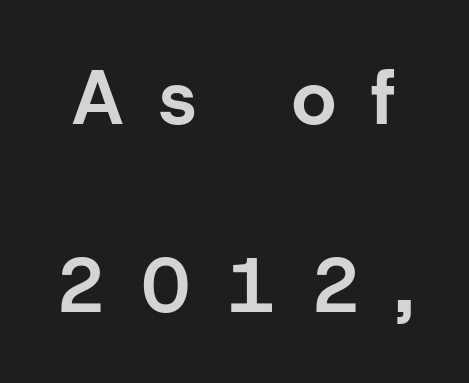
Q: Is the text bold? A: Yes.
Q: Is the text italic (slanted)? A: No, it is upright.
Q: Is the typeface a serif or a sans-serif typeface? A: Sans-serif.
Q: Is the text underlined? A: No.
Q: Is the spacing between letters normal or unusually wide? A: Unusually wide.
Q: Is the spacing between lines tight, normal or loose? A: Loose.
Q: Width (condensed, normal, or wide)? A: Normal.
Q: Stroke contrast? A: Low.
Q: x-height? A: Medium.
Q: Monospaced? A: No.
